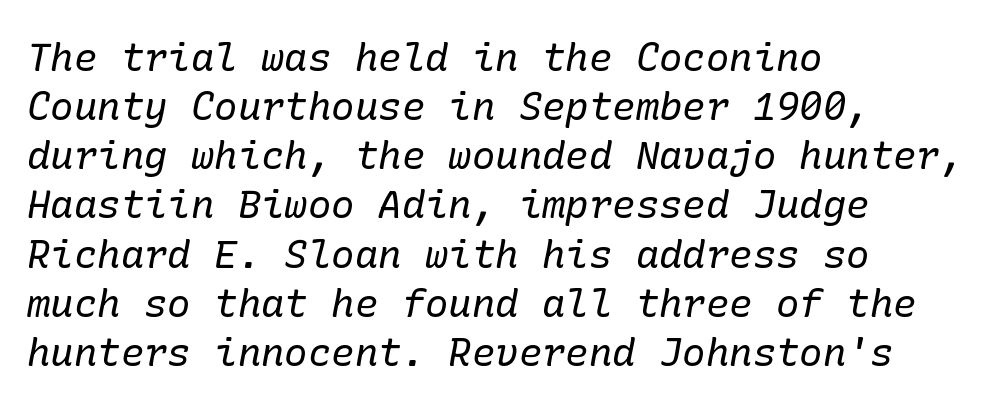
The image shows 39 px regular-weight type, italic (leaning right); set left-aligned, normal line spacing (1.26x), normal letter spacing, not underlined; low stroke contrast and a medium x-height.
